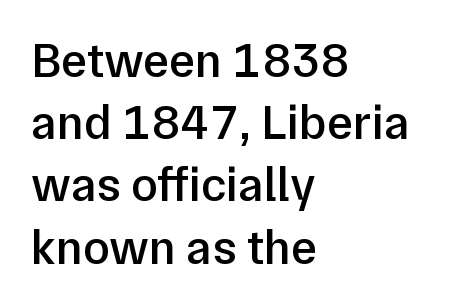
{"serif": "no", "italic": "no", "bold": "semi", "weight": "semibold", "width": "normal", "stroke_contrast": "low", "x_height": "medium", "monospaced": "no", "underline": "no", "align": "left", "line_spacing": "normal", "line_spacing_ratio": 1.27, "letter_spacing": "normal", "letter_spacing_em": 0.0, "glyph_px": 49}
